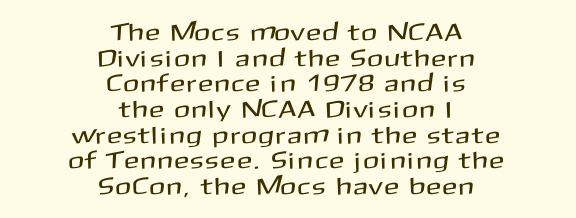
Q: Is the text italic (slanted)? A: No, it is upright.
Q: Is the text underlined? A: No.
Q: How is the paragraph aligned? A: Centered.
Q: Is the spacing between lines tight, normal or loose? A: Tight.
